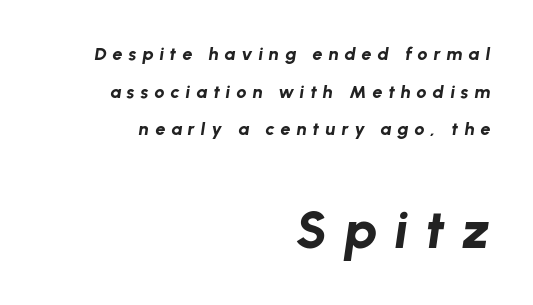
{"italic": "yes", "lean": "right", "slant_degrees": 8, "bold": "yes", "weight": "bold", "width": "normal", "stroke_contrast": "low", "x_height": "medium", "monospaced": "no", "underline": "no", "align": "right", "line_spacing": "loose", "line_spacing_ratio": 2.09, "letter_spacing": "wide", "letter_spacing_em": 0.33, "larger_block": "second", "size_ratio": 2.94, "glyph_px": 53}
